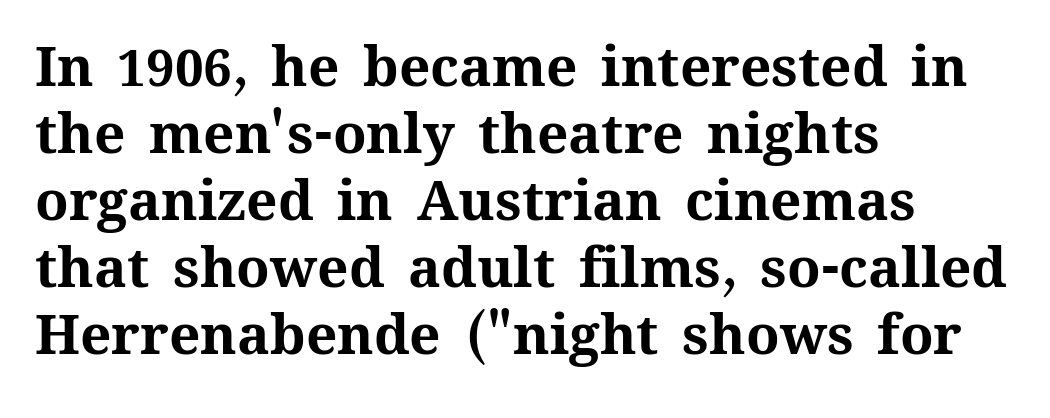
Q: Is the text bold? A: Yes.
Q: Is the text italic (slanted)? A: No, it is upright.
Q: Is the text underlined? A: No.
Q: How is the paragraph aligned? A: Left-aligned.
Q: Is the spacing between letters normal or unusually wide? A: Normal.
Q: Width (condensed, normal, or wide)? A: Normal.
Q: Stroke contrast? A: Medium.
Q: x-height? A: Medium.
Q: Monospaced? A: No.
